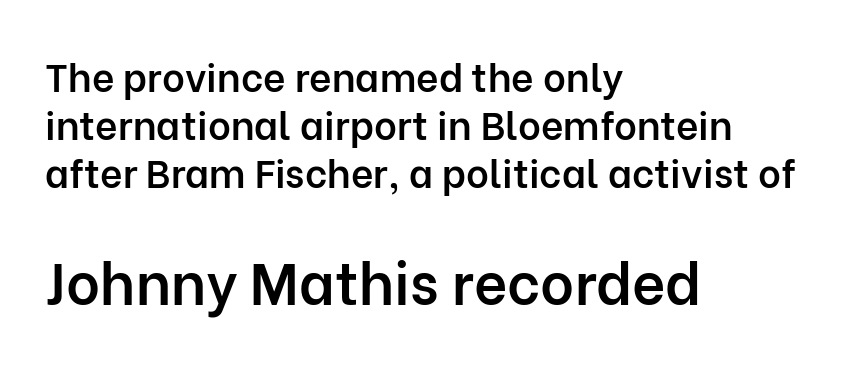
Standard letterfit; no display-style spreading of the glyphs. The letters in the lower block stand taller than those in the block above. This sample is left-justified, so line endings fall wherever the words run out. You could not count columns in this text — the font is proportionally spaced. Every character sits straight up, as roman type does.
